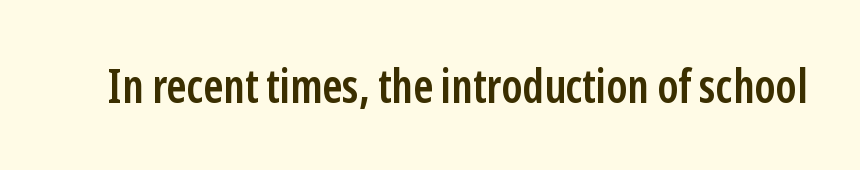
Any mark beneath the type? The region is blank. The letterforms sit shoulder to shoulder at normal distance. Do the letters lean? They stand straight. Observe the absence of serifs on each vertical stroke in this sample. Note the varied advance widths — an 'i' is clearly narrower than an 'm'. Caption: semibold face, moderately heavy strokes.
